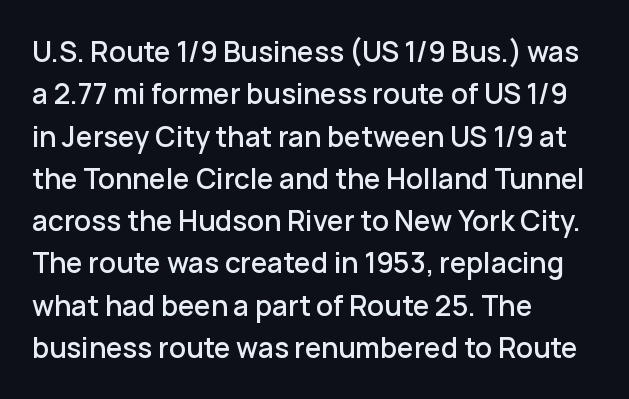
The image shows 28 px sans-serif type, upright; set left-aligned, normal line spacing (1.51x), normal letter spacing, not underlined; low stroke contrast and a medium x-height.
